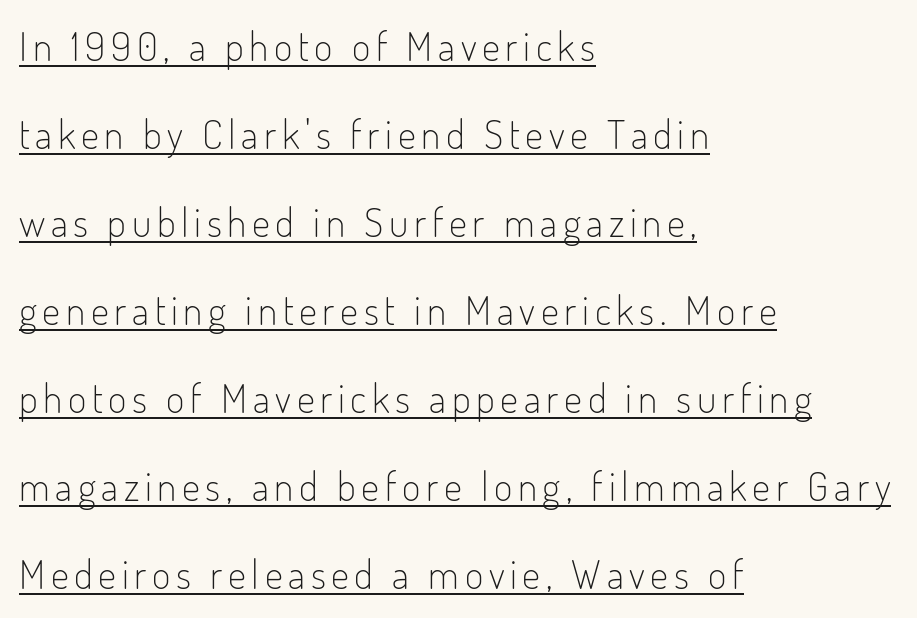
This sample uses a sans-serif face. Varying glyph widths throughout — classic text-font behaviour. Descenders here cross a horizontal rule under the line. Upright lettering throughout. Airy leading.
